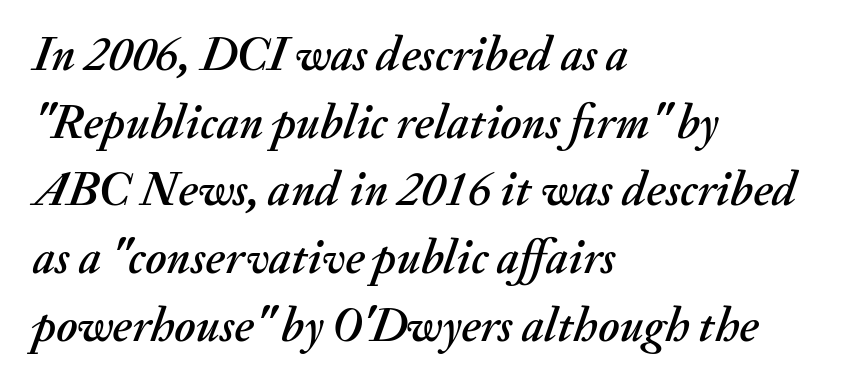
Check the space under the baseline: it is left empty. The letters advance in unequal steps, a hallmark of proportional type. The rows are spaced the way most documents space them. The compositor pushed each line to the left boundary.
